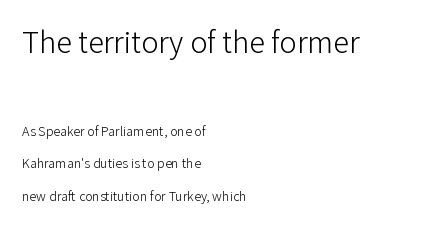
Counters stay open thanks to moderate or lighter strokes. The paragraph shown leans on its left margin. This rendering leaves character spacing at its baseline value. The emphasis by scale lands on block number one, above. Each new line begins a long way beneath the previous one.
